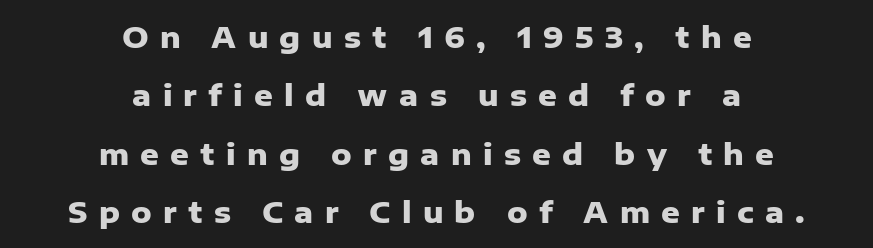
Proportional: the letters do not fall into vertical columns. Caption: expanded tracking, letters set apart. Descenders are the only things crossing below the line. Line starts and ends both wander, symmetrically. Each letter's strokes conclude bluntly, with no projecting serifs.
